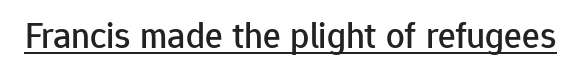
The image shows 37 px sans-serif type, upright; set normal letter spacing, underlined; low stroke contrast and a medium x-height.
